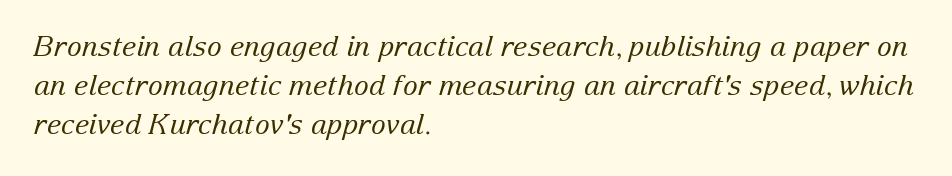
The image shows 28 px regular-weight serif type, italic (leaning right); set left-aligned, normal line spacing (1.4x), normal letter spacing, not underlined; low stroke contrast and a medium x-height.
